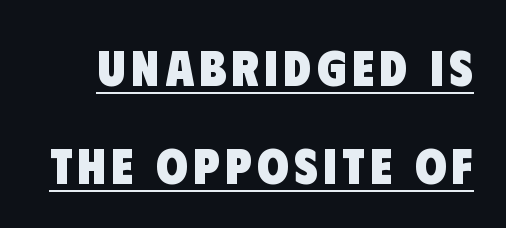
A typographer would call this underscored text. One glance says open: line gaps are wider than usual. Do the characters align in a grid? No, the font is proportional. The characters display no serif detailing; their extremities are plain.
